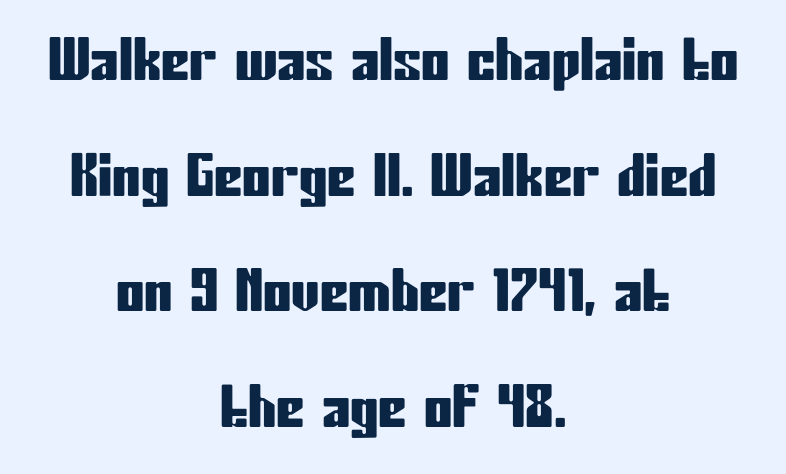
{"serif": "no", "italic": "no", "width": "condensed", "stroke_contrast": "low", "x_height": "medium", "monospaced": "no", "underline": "no", "align": "center", "line_spacing": "loose", "line_spacing_ratio": 2.03, "letter_spacing": "normal", "letter_spacing_em": 0.0, "glyph_px": 57}
